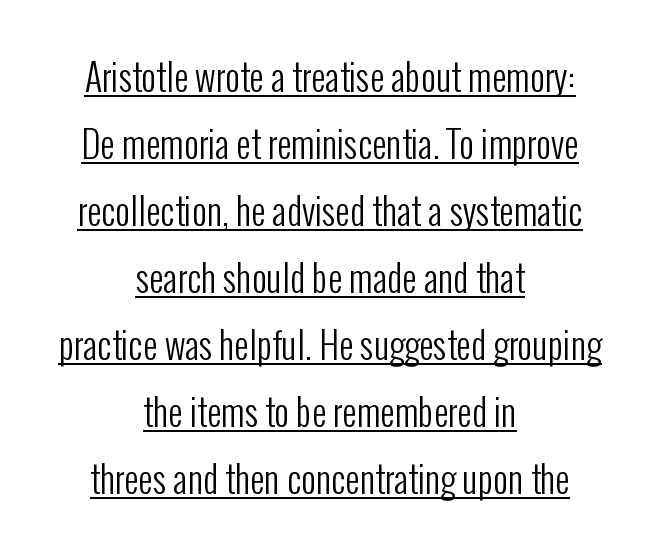
Q: Is the text bold? A: No.
Q: Is the text italic (slanted)? A: No, it is upright.
Q: Is the typeface a serif or a sans-serif typeface? A: Sans-serif.
Q: Is the text underlined? A: Yes.
Q: How is the paragraph aligned? A: Centered.
Q: Is the spacing between letters normal or unusually wide? A: Normal.
Q: Width (condensed, normal, or wide)? A: Condensed.
Q: Stroke contrast? A: Low.
Q: x-height? A: Medium.
Q: Monospaced? A: No.
